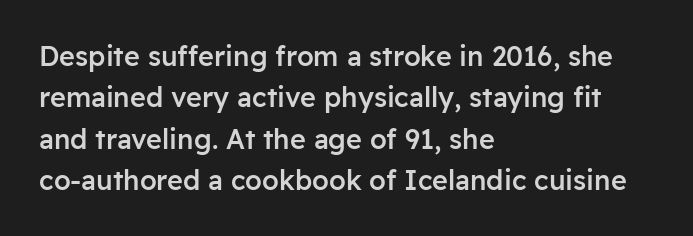
{"italic": "no", "bold": "semi", "underline": "no", "align": "left", "line_spacing": "normal", "line_spacing_ratio": 1.53, "letter_spacing": "normal", "letter_spacing_em": 0.0, "glyph_px": 27}
